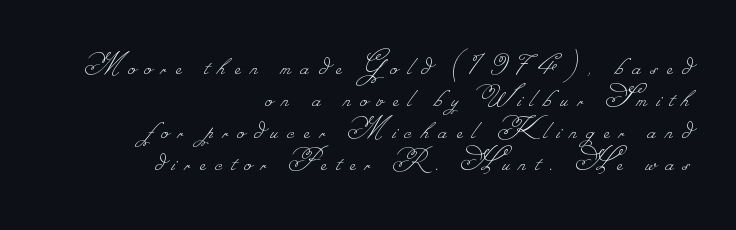
{"bold": "no", "weight": "thin", "width": "normal", "stroke_contrast": "low", "monospaced": "no", "underline": "no", "align": "right", "line_spacing": "tight", "line_spacing_ratio": 1.03, "letter_spacing": "wide", "letter_spacing_em": 0.31, "glyph_px": 31}
